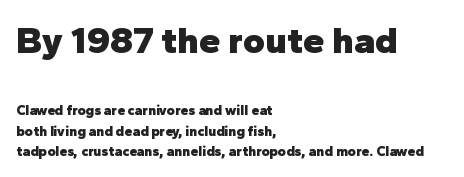
Q: Is the text bold? A: Yes.
Q: Is the text italic (slanted)? A: No, it is upright.
Q: Is the typeface a serif or a sans-serif typeface? A: Sans-serif.
Q: Is the text underlined? A: No.
Q: How is the paragraph aligned? A: Left-aligned.
Q: Is the spacing between letters normal or unusually wide? A: Normal.
Q: Is the spacing between lines tight, normal or loose? A: Normal.
Q: Which block of text is set in a larger size, the first (top) or the second (bottom)? A: The first (top) one.
Q: Width (condensed, normal, or wide)? A: Normal.
Q: Stroke contrast? A: Low.
Q: x-height? A: Medium.
Q: Monospaced? A: No.
